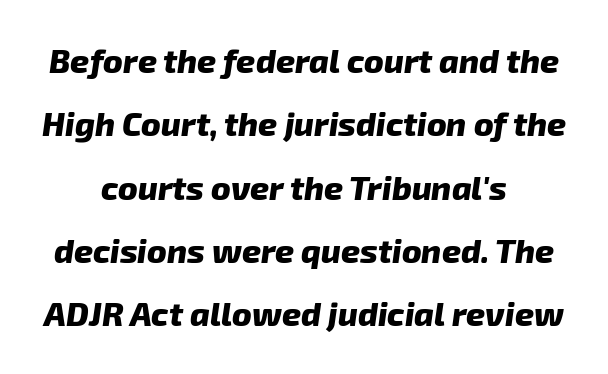
The image shows 33 px heavy type, italic (leaning right); set centered, loose line spacing (1.92x), normal letter spacing, not underlined; low stroke contrast and a medium x-height.
